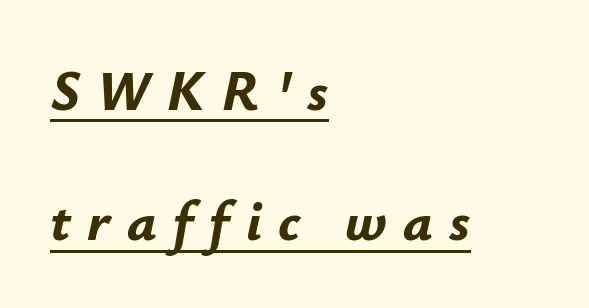
Q: Is the text bold? A: Yes.
Q: Is the text italic (slanted)? A: Yes, it leans right by about 12 degrees.
Q: Is the text underlined? A: Yes.
Q: How is the paragraph aligned? A: Left-aligned.
Q: Is the spacing between letters normal or unusually wide? A: Unusually wide.
Q: Is the spacing between lines tight, normal or loose? A: Loose.
Q: Width (condensed, normal, or wide)? A: Normal.
Q: Stroke contrast? A: Low.
Q: x-height? A: Small.
Q: Monospaced? A: No.
